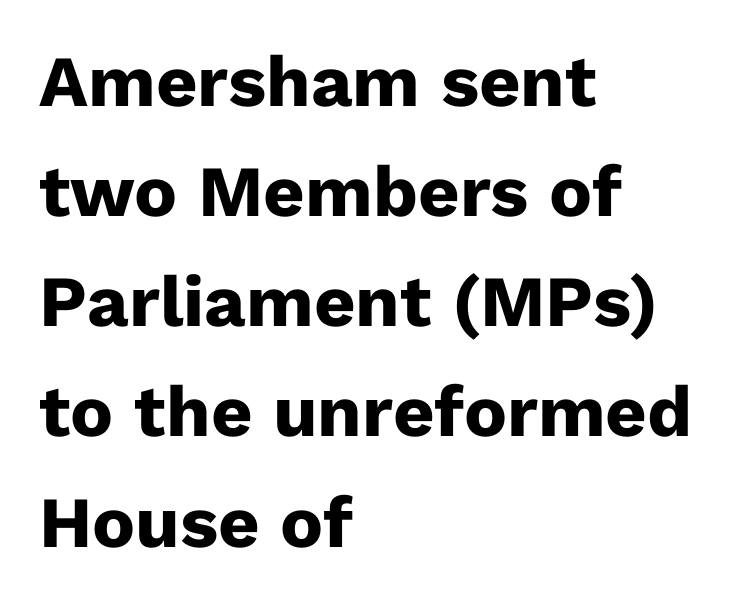
In terms of weight, the rendering is a true, heavy bold. The face used here is proportionally spaced, like ordinary book or web type. The designer left line spacing at the default. Vertical strokes here are truly vertical. The typeface chosen for these lines omits serifs.
